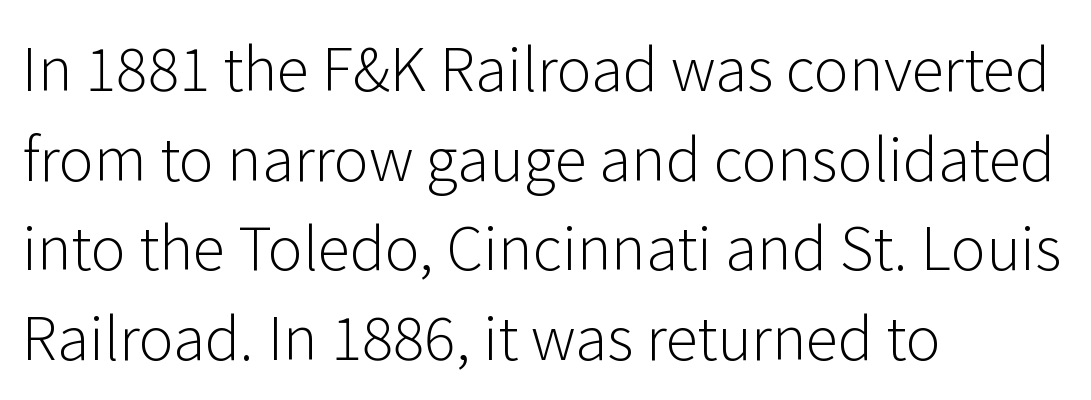
Spacing verdict: proportional, widths tailored to each character. The baseline area is clear. The setting favours the left margin, as ordinary paragraphs usually do. Serif or sans? Sans — the stroke terminals are bare.
